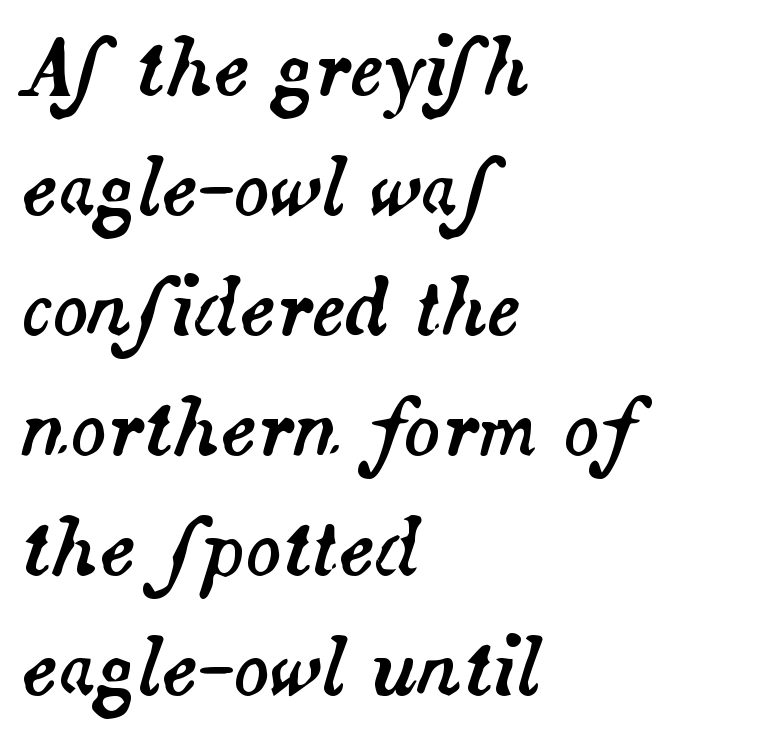
Q: Is the text italic (slanted)? A: Yes, it leans right by about 14 degrees.
Q: Is the text underlined? A: No.
Q: How is the paragraph aligned? A: Left-aligned.
Q: Is the spacing between letters normal or unusually wide? A: Normal.
Q: Is the spacing between lines tight, normal or loose? A: Normal.
Q: Width (condensed, normal, or wide)? A: Normal.
Q: Stroke contrast? A: Medium.
Q: x-height? A: Small.
Q: Monospaced? A: No.
